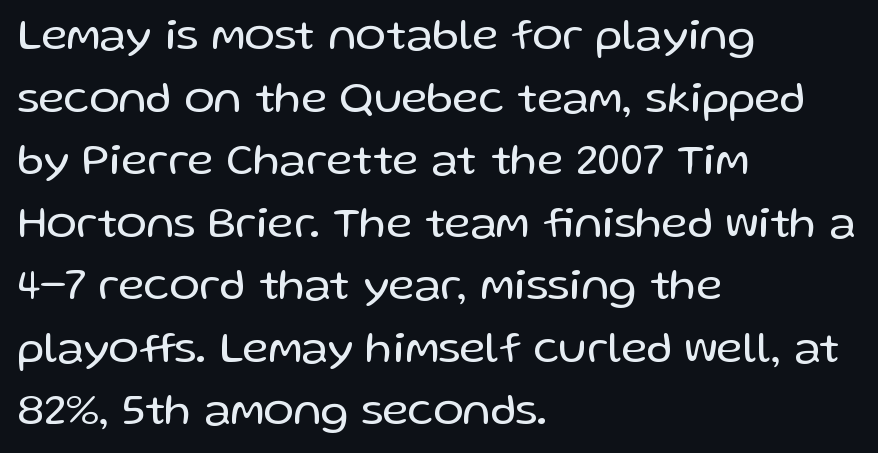
The image shows 45 px regular-weight sans-serif type, upright; set left-aligned, normal line spacing (1.39x), normal letter spacing, not underlined; low stroke contrast and a medium x-height.
